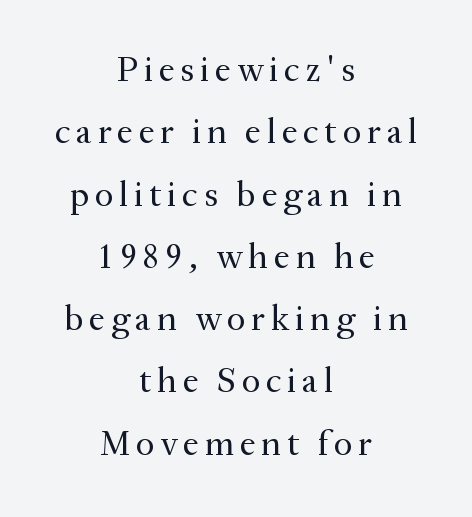
{"serif": "yes", "italic": "no", "bold": "no", "weight": "regular", "width": "normal", "stroke_contrast": "medium", "x_height": "small", "monospaced": "no", "underline": "no", "align": "center", "line_spacing_ratio": 1.73, "glyph_px": 36}
